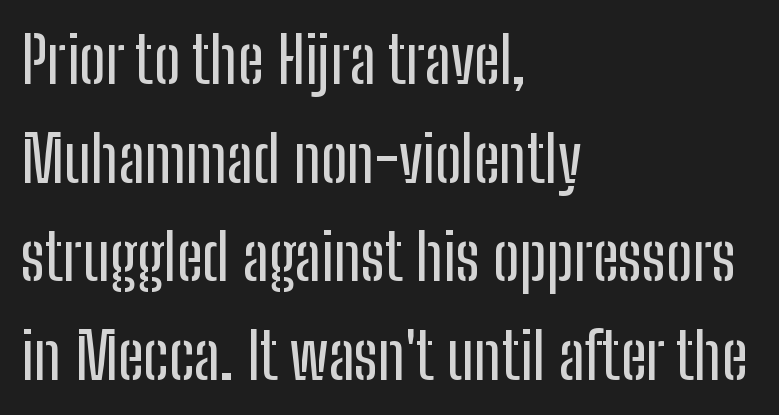
Q: Is the text italic (slanted)? A: No, it is upright.
Q: Is the typeface a serif or a sans-serif typeface? A: Sans-serif.
Q: Is the text underlined? A: No.
Q: How is the paragraph aligned? A: Left-aligned.
Q: Is the spacing between letters normal or unusually wide? A: Normal.
Q: Is the spacing between lines tight, normal or loose? A: Normal.
Q: Width (condensed, normal, or wide)? A: Condensed.
Q: Stroke contrast? A: Low.
Q: x-height? A: Medium.
Q: Monospaced? A: No.
